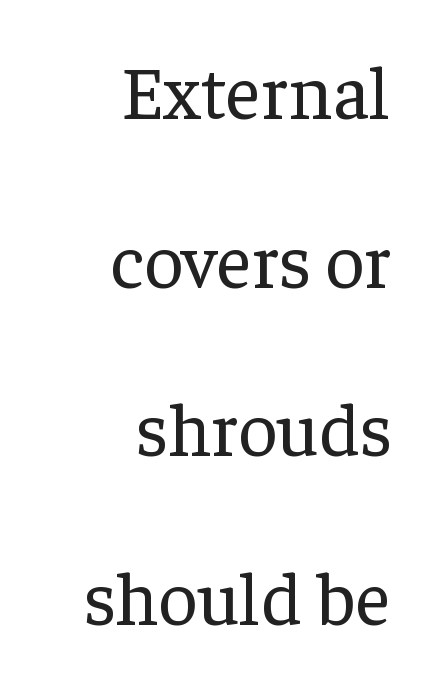
{"serif": "yes", "italic": "no", "bold": "no", "weight": "regular", "width": "normal", "stroke_contrast": "low", "x_height": "medium", "monospaced": "no", "underline": "no", "align": "right", "line_spacing": "loose", "line_spacing_ratio": 2.22, "letter_spacing": "normal", "letter_spacing_em": 0.0, "glyph_px": 76}
